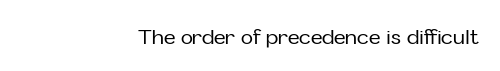
The image shows 20 px text type, upright; set right-aligned, normal letter spacing, not underlined.
